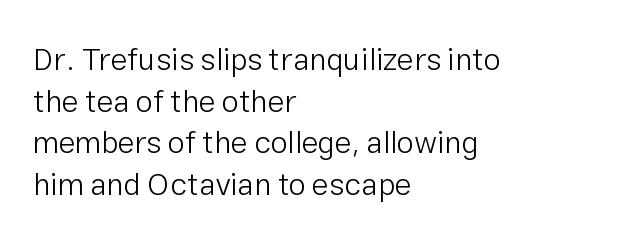
The type is set solid horizontally, with unmodified tracking. Weight: regular or lighter. A student would call this left alignment; a typographer would say flush left, rag right. Observe the absence of serifs on each vertical stroke in this sample. Ordinary non-slanted type is in use. The letters advance in unequal steps, a hallmark of proportional type.
